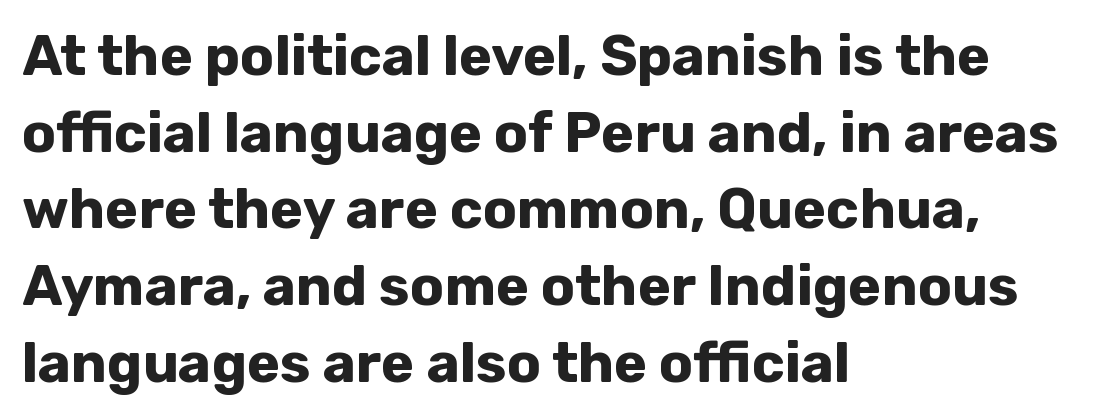
Q: Is the text bold? A: Yes.
Q: Is the text italic (slanted)? A: No, it is upright.
Q: Is the typeface a serif or a sans-serif typeface? A: Sans-serif.
Q: Is the text underlined? A: No.
Q: How is the paragraph aligned? A: Left-aligned.
Q: Is the spacing between letters normal or unusually wide? A: Normal.
Q: Is the spacing between lines tight, normal or loose? A: Normal.
Q: Width (condensed, normal, or wide)? A: Normal.
Q: Stroke contrast? A: Low.
Q: x-height? A: Medium.
Q: Monospaced? A: No.
